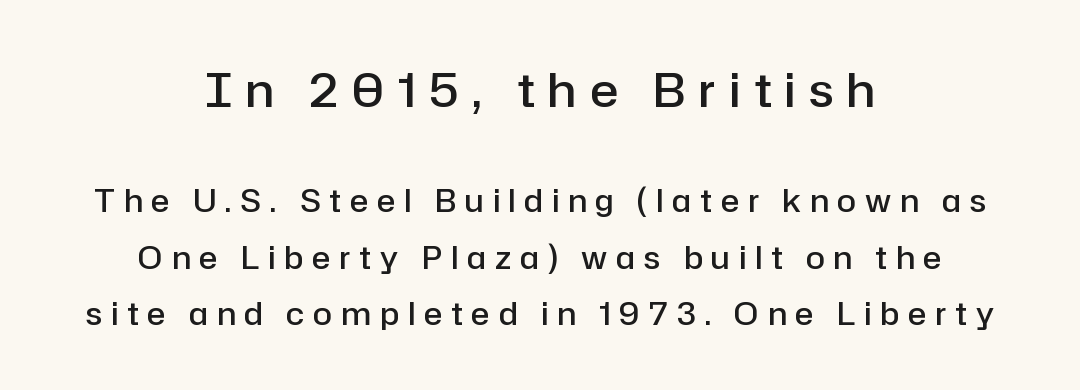
{"serif": "no", "italic": "no", "bold": "semi", "weight": "semibold", "width": "normal", "stroke_contrast": "low", "x_height": "medium", "monospaced": "no", "underline": "no", "align": "center", "line_spacing_ratio": 1.82, "letter_spacing": "wide", "letter_spacing_em": 0.29, "larger_block": "first", "size_ratio": 1.52, "glyph_px": 47}
